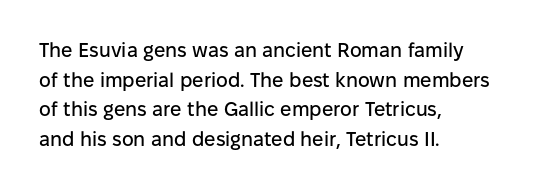
The image shows 20 px text type, upright; set left-aligned, normal line spacing (1.48x), normal letter spacing, not underlined.
